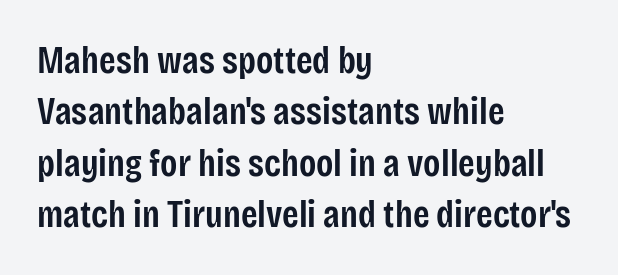
The setting favours the left margin, as ordinary paragraphs usually do. This is the regular roman posture of the typeface. This rendering employs a face without finishing strokes, i.e., a sans-serif. Between one letter and the next there's only the usual sliver of space. Check under the words: just untouched page. Varying glyph widths throughout — classic text-font behaviour.
